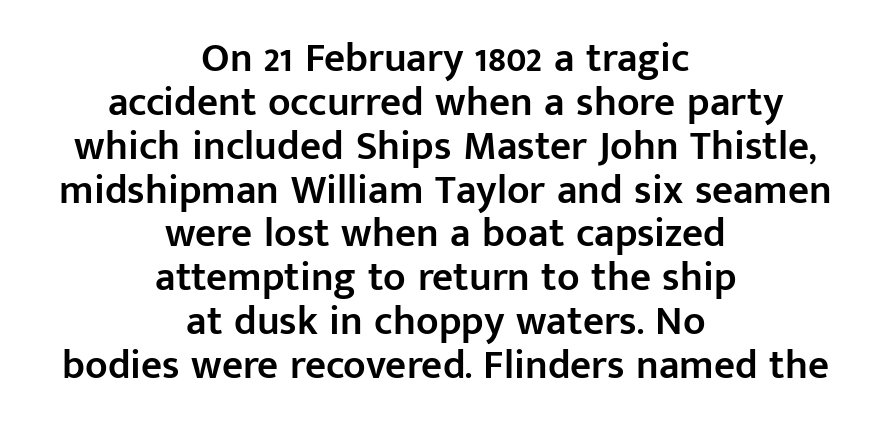
{"serif": "no", "italic": "no", "bold": "semi", "weight": "semibold", "width": "normal", "stroke_contrast": "low", "x_height": "medium", "monospaced": "no", "underline": "no", "align": "center", "line_spacing": "tight", "line_spacing_ratio": 1.07, "letter_spacing": "normal", "letter_spacing_em": 0.0, "glyph_px": 41}
